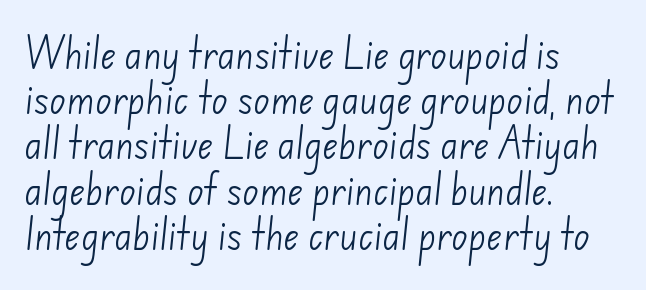
The image shows 34 px light sans-serif type; set left-aligned, normal line spacing (1.33x), normal letter spacing, not underlined; low stroke contrast and a small x-height.
